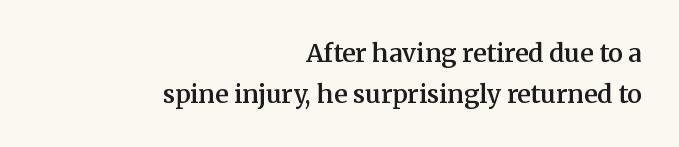
Q: Is the text bold? A: Semi-bold.
Q: Is the text italic (slanted)? A: No, it is upright.
Q: Is the text underlined? A: No.
Q: How is the paragraph aligned? A: Right-aligned.
Q: Is the spacing between letters normal or unusually wide? A: Normal.
Q: Is the spacing between lines tight, normal or loose? A: Normal.
